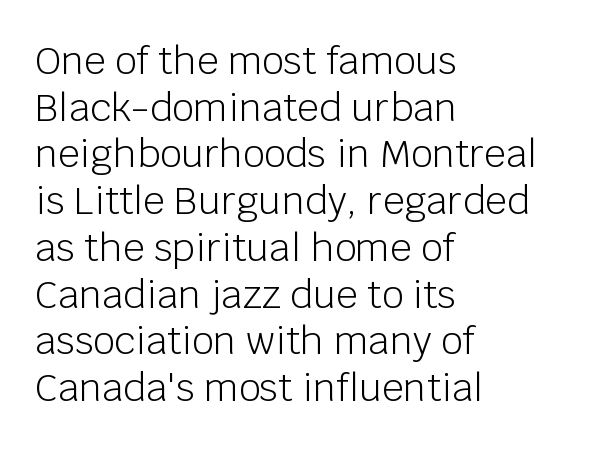
The image shows 38 px light sans-serif type, upright; set left-aligned, line spacing 1.23x, normal letter spacing, not underlined; low stroke contrast and a large x-height.
